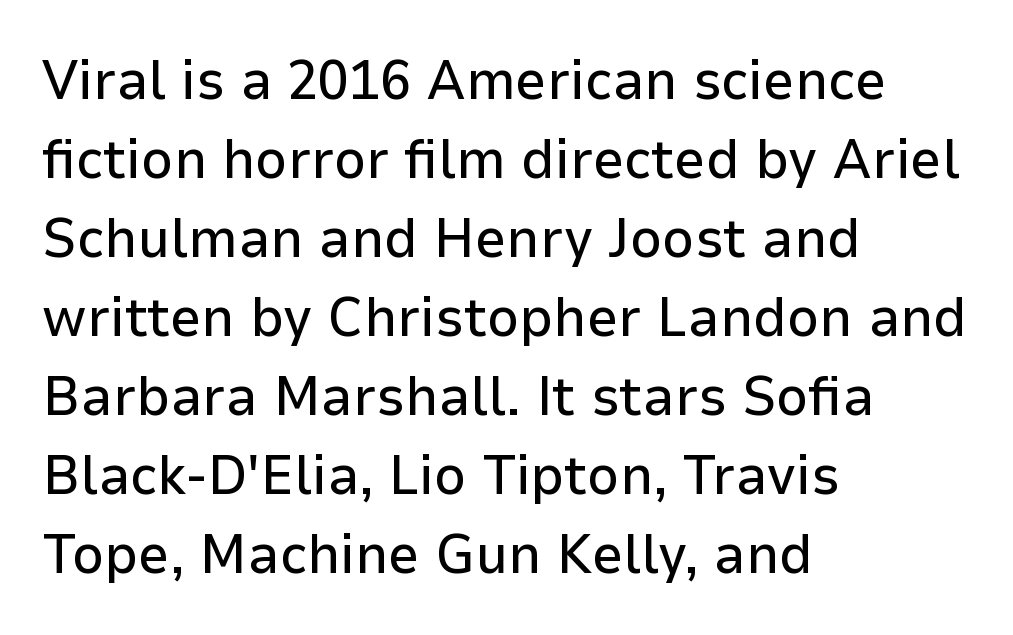
{"serif": "no", "italic": "no", "width": "normal", "stroke_contrast": "low", "x_height": "medium", "monospaced": "no", "underline": "no", "align": "left", "line_spacing": "normal", "line_spacing_ratio": 1.41, "letter_spacing": "normal", "letter_spacing_em": 0.0, "glyph_px": 56}
